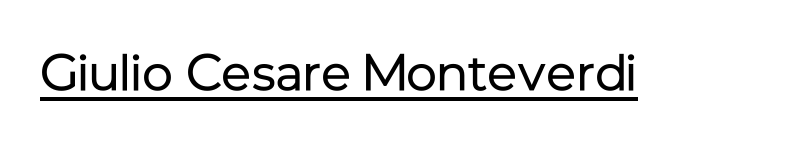
{"serif": "no", "italic": "no", "bold": "no", "weight": "regular", "width": "normal", "stroke_contrast": "low", "x_height": "medium", "monospaced": "no", "underline": "yes", "letter_spacing": "normal", "letter_spacing_em": 0.0, "glyph_px": 51}
